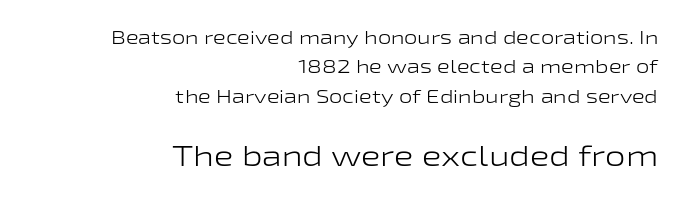
Underlining? Definitely not there. This is sans-serif lettering, the kind often seen on screens and signage. A typesetter would call this leading conventional body-copy spacing. Is this a heavy cut? Hardly; it is regular or lighter.
